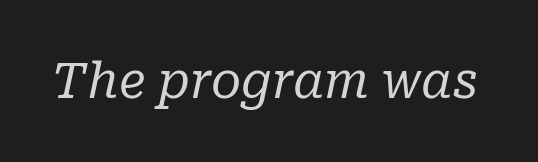
{"serif": "yes", "italic": "yes", "lean": "right", "slant_degrees": 10, "bold": "no", "weight": "regular", "width": "normal", "stroke_contrast": "low", "x_height": "medium", "monospaced": "no", "underline": "no", "letter_spacing": "normal", "letter_spacing_em": 0.0, "glyph_px": 49}
